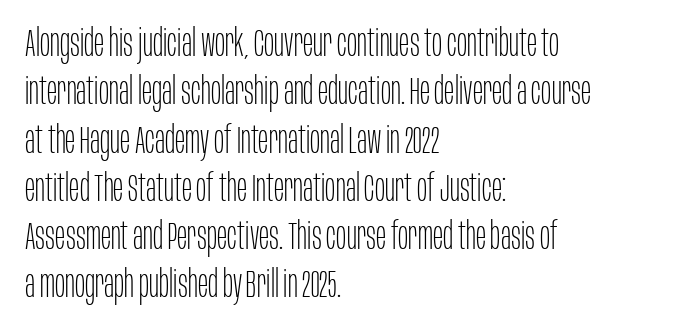
Posture: vertical. One-word summary of the alignment: left. Serifs: no, the terminals of the letterforms are clean. The letters look calm and open, with moderate or lighter stems. Descenders hang freely into open space. Think of a printed novel: that variable character pitch is what you see here.
